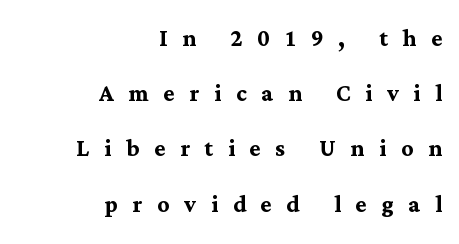
Q: Is the text bold? A: Yes.
Q: Is the text italic (slanted)? A: No, it is upright.
Q: Is the typeface a serif or a sans-serif typeface? A: Serif.
Q: Is the text underlined? A: No.
Q: How is the paragraph aligned? A: Right-aligned.
Q: Is the spacing between letters normal or unusually wide? A: Unusually wide.
Q: Width (condensed, normal, or wide)? A: Normal.
Q: Stroke contrast? A: Medium.
Q: x-height? A: Medium.
Q: Monospaced? A: No.
